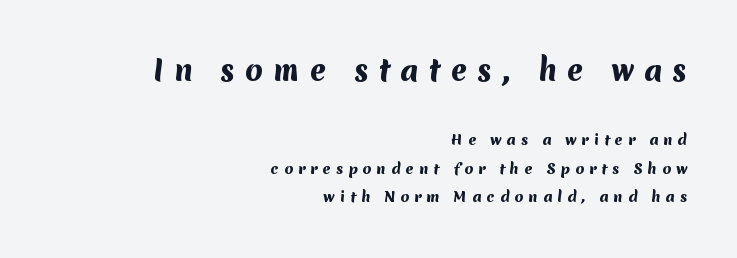
The image shows 28 px heavy sans-serif type; set right-aligned, loose line spacing (2.03x), unusually wide letter spacing (+0.36 em), not underlined; the first (top) block is 2.0x larger; medium stroke contrast and a medium x-height.
